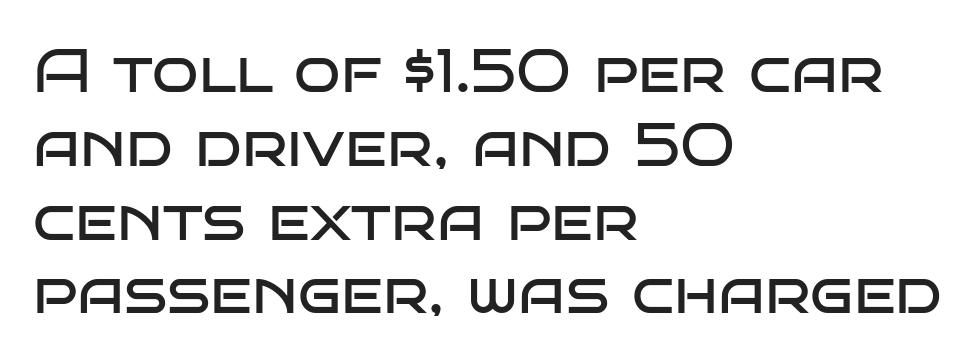
{"serif": "no", "italic": "no", "bold": "no", "weight": "regular", "width": "wide", "stroke_contrast": "low", "x_height": "large", "monospaced": "no", "underline": "no", "align": "left", "line_spacing_ratio": 1.21, "letter_spacing": "normal", "letter_spacing_em": 0.0, "glyph_px": 61}
